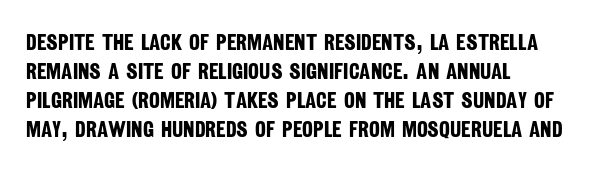
Descenders hang freely into open space. This block has exactly the height ordinary leading produces. Students, note that the glyphs here touch the page at normal intervals. I'd describe the lettering as bold — thick and assertive.
